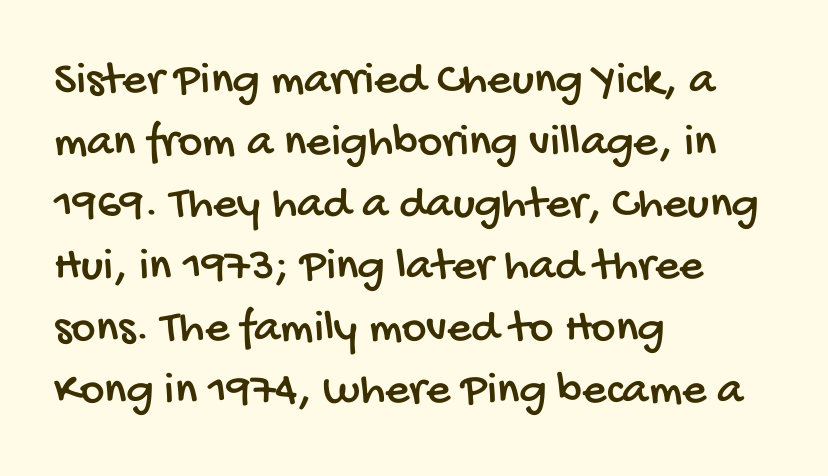
Q: Is the typeface a serif or a sans-serif typeface? A: Sans-serif.
Q: Is the text underlined? A: No.
Q: How is the paragraph aligned? A: Left-aligned.
Q: Is the spacing between letters normal or unusually wide? A: Normal.
Q: Is the spacing between lines tight, normal or loose? A: Normal.
Q: Width (condensed, normal, or wide)? A: Condensed.
Q: Stroke contrast? A: Low.
Q: x-height? A: Large.
Q: Monospaced? A: No.
